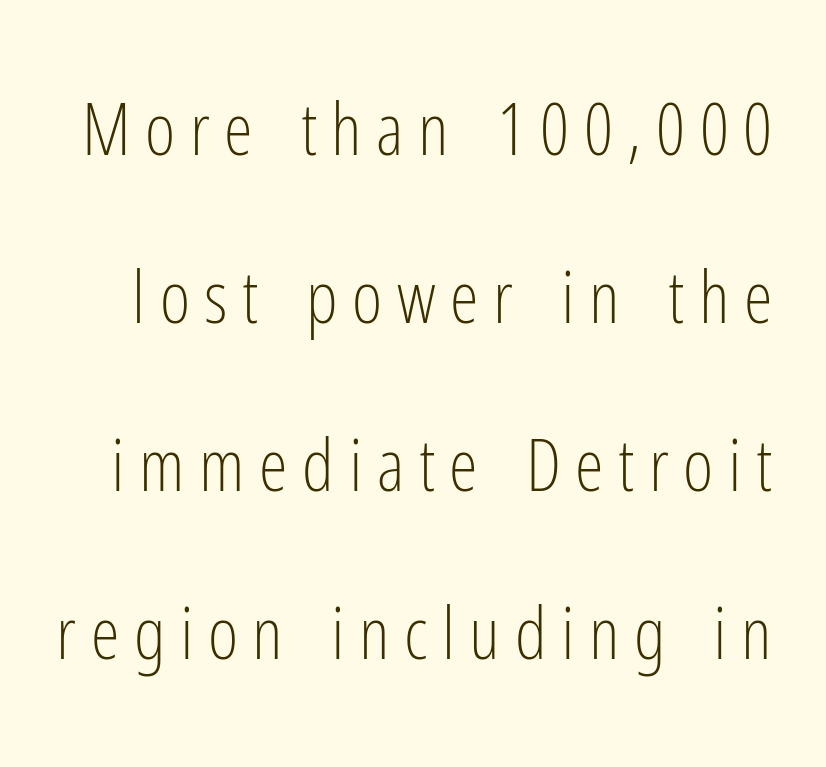
This is sans-serif lettering, the kind often seen on screens and signage. The letters advance in unequal steps, a hallmark of proportional type. Rows of type keep a wide berth in the vertical direction. The typography opts for an upright posture over an oblique one. Weight: in the light-to-regular range. The glyphs are unaccompanied by any horizontal stroke below them.
